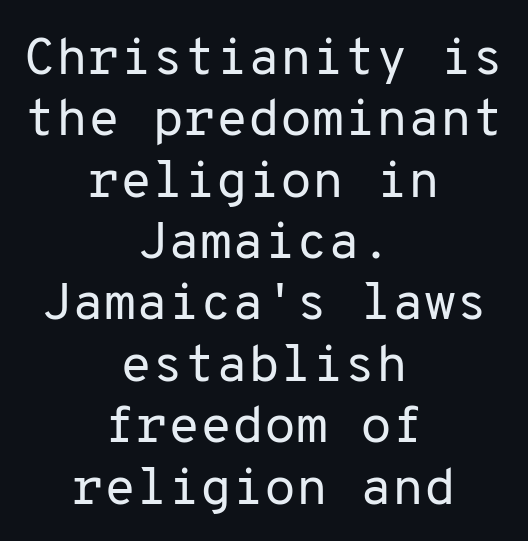
{"serif": "no", "italic": "no", "bold": "no", "weight": "regular", "width": "normal", "stroke_contrast": "low", "x_height": "medium", "monospaced": "yes", "underline": "no", "align": "center", "line_spacing_ratio": 1.18, "letter_spacing": "normal", "letter_spacing_em": 0.0, "glyph_px": 52}
